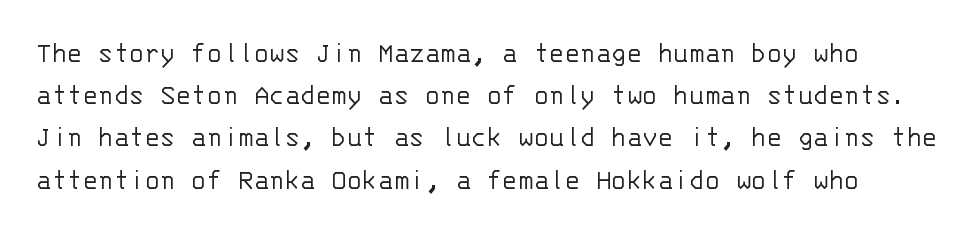
The image shows 32 px light sans-serif type, upright, monospaced; set normal line spacing (1.32x), normal letter spacing, not underlined; low stroke contrast and a large x-height.
